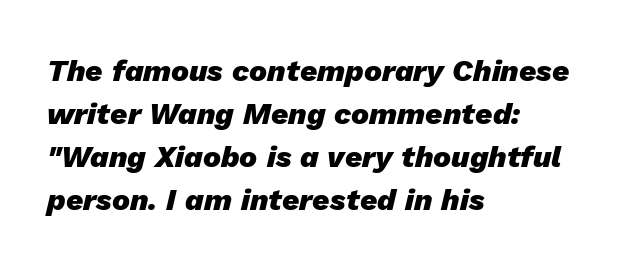
The image shows 30 px heavy type, italic (leaning right); set left-aligned, normal line spacing (1.43x), normal letter spacing, not underlined; low stroke contrast and a medium x-height.
